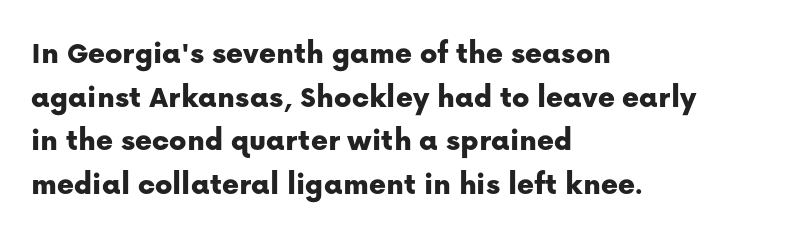
Spacing verdict: proportional, widths tailored to each character. Horizontally, the lines are justified to the leading edge only. The words here are not underlined. Spacing between characters is what you'd get straight out of the box. The lettering holds an erect, upright posture throughout. The face used here is a sans, in the tradition of grotesques and geometrics.
